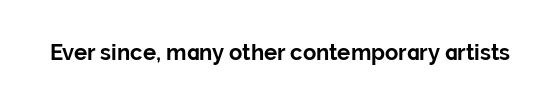
Short note: letters normally spaced. Words float on clear page, feet unadorned. The letters stand upright; this is a roman face. Heavy, bold letterforms.
